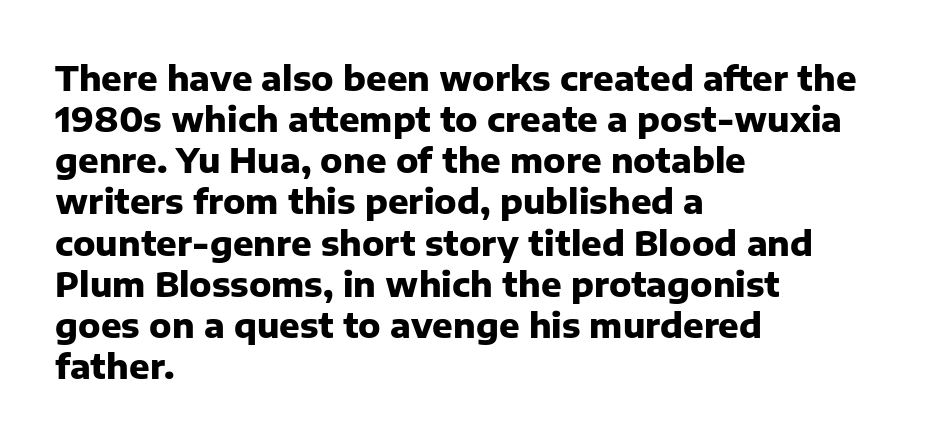
{"serif": "no", "italic": "no", "bold": "yes", "weight": "heavy", "width": "normal", "stroke_contrast": "low", "x_height": "medium", "monospaced": "no", "underline": "no", "align": "left", "line_spacing_ratio": 1.21, "letter_spacing": "normal", "letter_spacing_em": 0.0, "glyph_px": 34}
